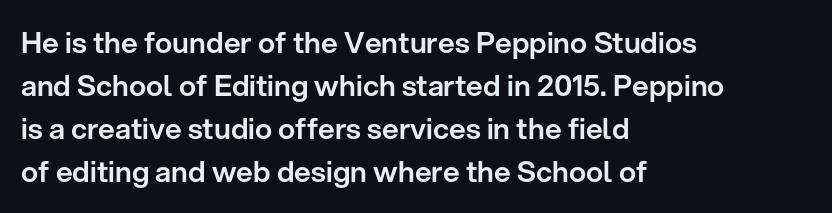
Nope, no serifs anywhere on these letters. If you drew a ruler down the left edge, every line would touch it. This is roman type, the default non-slanted kind. Plain, unruled lines of type.
